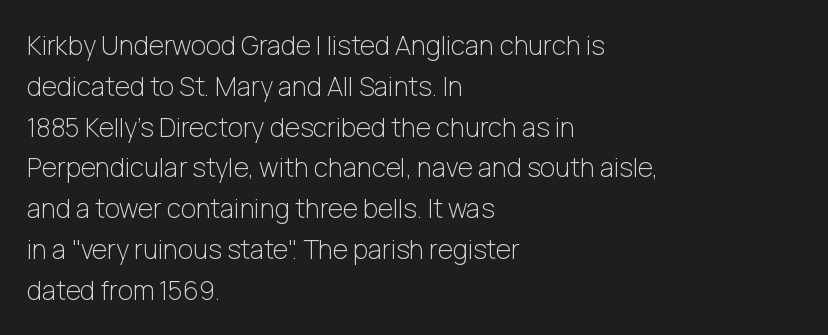
Q: Is the text bold? A: No.
Q: Is the text italic (slanted)? A: No, it is upright.
Q: Is the text underlined? A: No.
Q: How is the paragraph aligned? A: Left-aligned.
Q: Is the spacing between letters normal or unusually wide? A: Normal.
Q: Is the spacing between lines tight, normal or loose? A: Normal.
